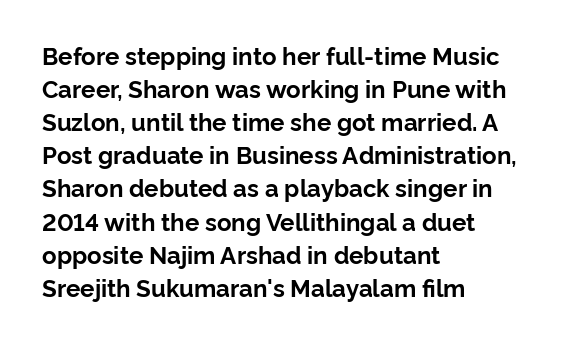
{"italic": "no", "bold": "yes", "underline": "no", "align": "left", "line_spacing": "normal", "line_spacing_ratio": 1.38, "letter_spacing": "normal", "letter_spacing_em": 0.0, "glyph_px": 24}
